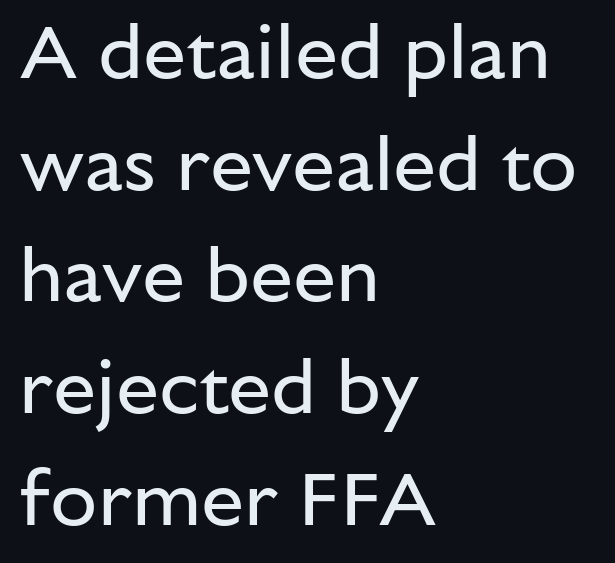
{"serif": "no", "italic": "no", "bold": "no", "weight": "regular", "width": "normal", "stroke_contrast": "low", "x_height": "medium", "monospaced": "no", "underline": "no", "align": "left", "line_spacing": "normal", "line_spacing_ratio": 1.45, "letter_spacing": "normal", "letter_spacing_em": 0.0, "glyph_px": 77}
